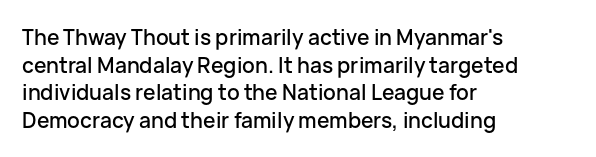
Q: Is the text italic (slanted)? A: No, it is upright.
Q: Is the text underlined? A: No.
Q: How is the paragraph aligned? A: Left-aligned.
Q: Is the spacing between letters normal or unusually wide? A: Normal.
Q: Is the spacing between lines tight, normal or loose? A: Normal.
